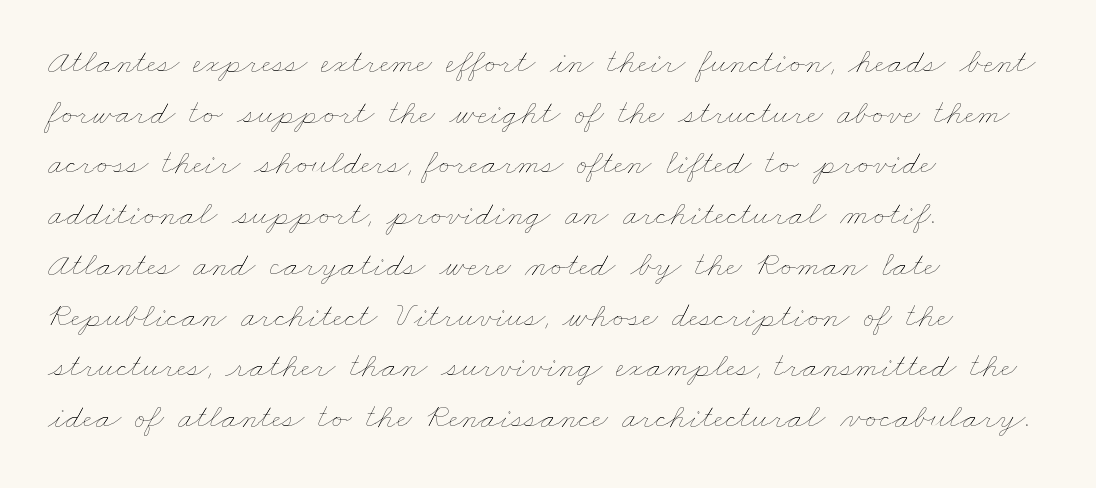
{"bold": "no", "weight": "thin", "width": "wide", "stroke_contrast": "low", "x_height": "small", "monospaced": "no", "underline": "no", "align": "left", "line_spacing": "normal", "line_spacing_ratio": 1.45, "letter_spacing": "normal", "letter_spacing_em": 0.0, "glyph_px": 35}
